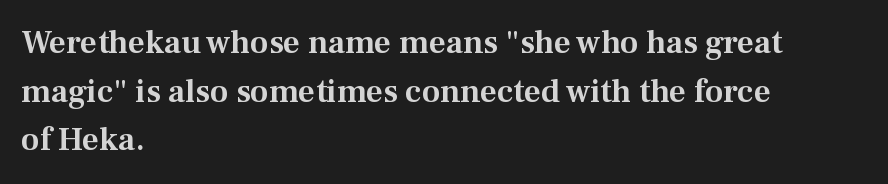
The image shows 33 px serif type, upright; set left-aligned, normal line spacing (1.47x), normal letter spacing, not underlined; medium stroke contrast and a medium x-height.
